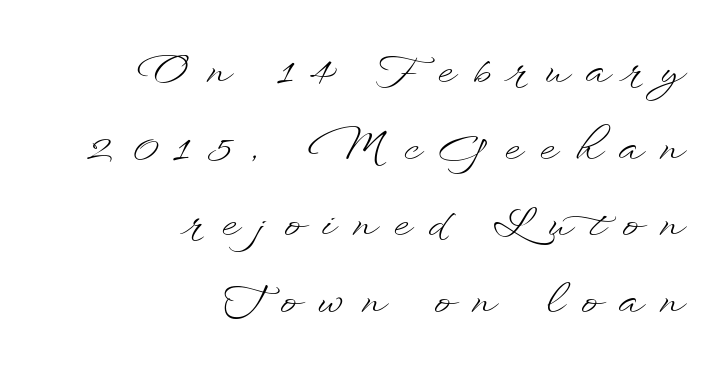
The image shows 41 px light, wide type; set right-aligned, line spacing 1.87x, unusually wide letter spacing (+0.45 em), not underlined; low stroke contrast and a small x-height.
